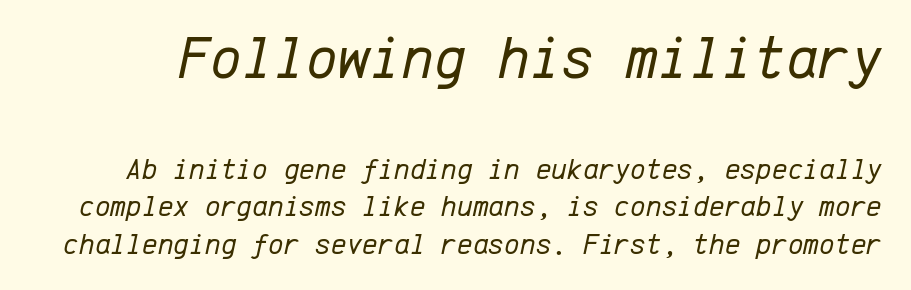
The image shows 61 px regular-weight type, italic (leaning right), monospaced; set normal line spacing (1.26x), normal letter spacing, not underlined; the first (top) block is 2.03x larger; low stroke contrast and a medium x-height.
